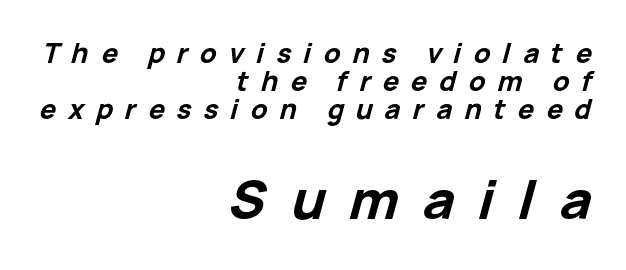
Q: Is the text bold? A: Yes.
Q: Is the text italic (slanted)? A: Yes, it leans right by about 15 degrees.
Q: Is the text underlined? A: No.
Q: How is the paragraph aligned? A: Right-aligned.
Q: Is the spacing between letters normal or unusually wide? A: Unusually wide.
Q: Is the spacing between lines tight, normal or loose? A: Tight.
Q: Which block of text is set in a larger size, the first (top) or the second (bottom)? A: The second (bottom) one.
Q: Width (condensed, normal, or wide)? A: Normal.
Q: Stroke contrast? A: Low.
Q: x-height? A: Medium.
Q: Monospaced? A: No.
